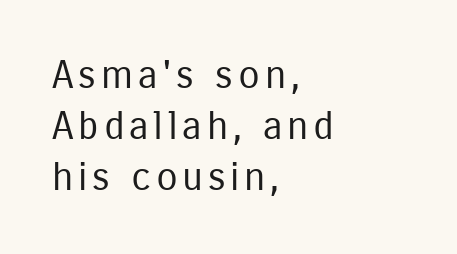
Italic? Not at all — the glyphs are vertical. Stroke mass is kept to a normal reading level or below. Visually the block forms a straight wall on the left and a jagged coastline on the right. Students, observe: this is what conventionally led text looks like. Is this a fixed-width face? No — the glyphs have proportional, varying widths.
